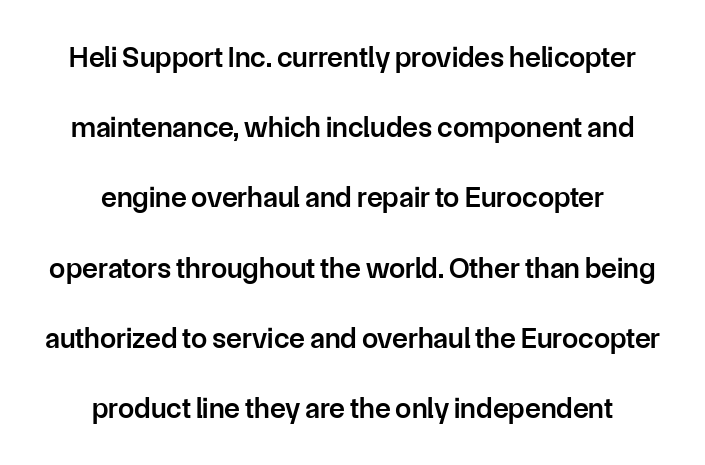
The paragraph has two soft edges and a firm central axis. Emphasis by weight is partial: semibold. The lettering holds an erect, upright posture throughout. Short note: letters normally spaced.
